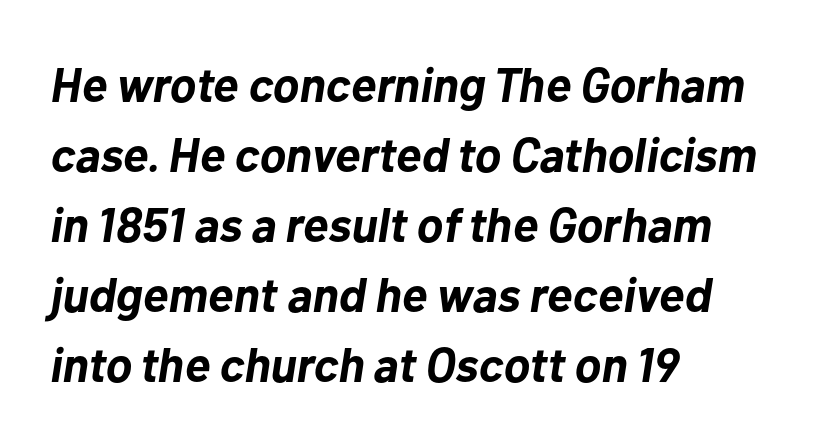
Caption: bold face, heavy strokes. The area under the type is left untouched. Students, note that the glyphs here touch the page at normal intervals. Left-aligned paragraph, ragged on the right. The lettering tilts uniformly, giving the passage an italic look.
